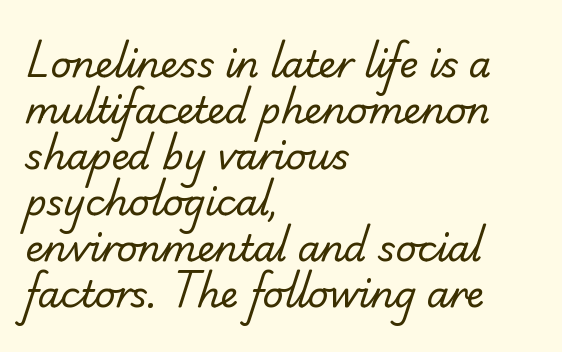
Q: Is the text bold? A: No.
Q: Is the typeface a serif or a sans-serif typeface? A: Sans-serif.
Q: Is the text underlined? A: No.
Q: How is the paragraph aligned? A: Left-aligned.
Q: Is the spacing between letters normal or unusually wide? A: Normal.
Q: Is the spacing between lines tight, normal or loose? A: Normal.
Q: Width (condensed, normal, or wide)? A: Normal.
Q: Stroke contrast? A: Low.
Q: x-height? A: Small.
Q: Monospaced? A: No.
